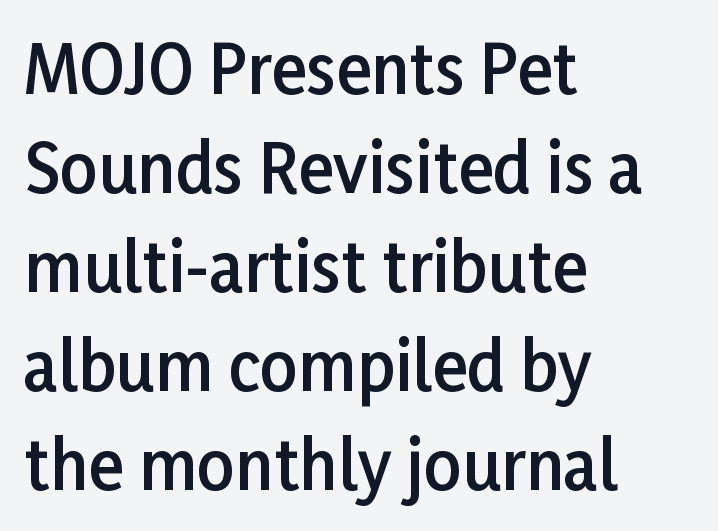
{"serif": "no", "italic": "no", "bold": "semi", "weight": "semibold", "width": "normal", "stroke_contrast": "low", "x_height": "medium", "monospaced": "no", "underline": "no", "align": "left", "line_spacing": "normal", "line_spacing_ratio": 1.5, "letter_spacing": "normal", "letter_spacing_em": 0.0, "glyph_px": 66}
